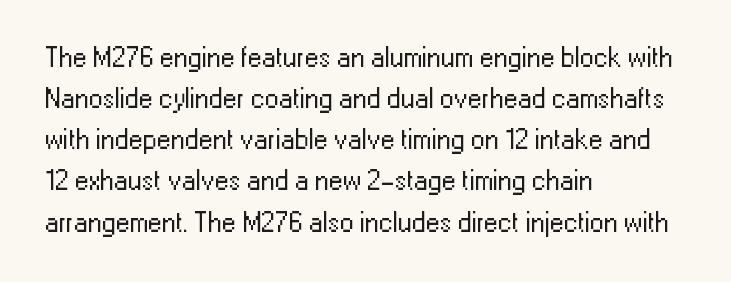
The rag falls on the right side of this text block. Letters rest on an invisible, unmarked baseline. This is roman type, the default non-slanted kind. Compared with typical body copy, the letter spacing here is the same.
